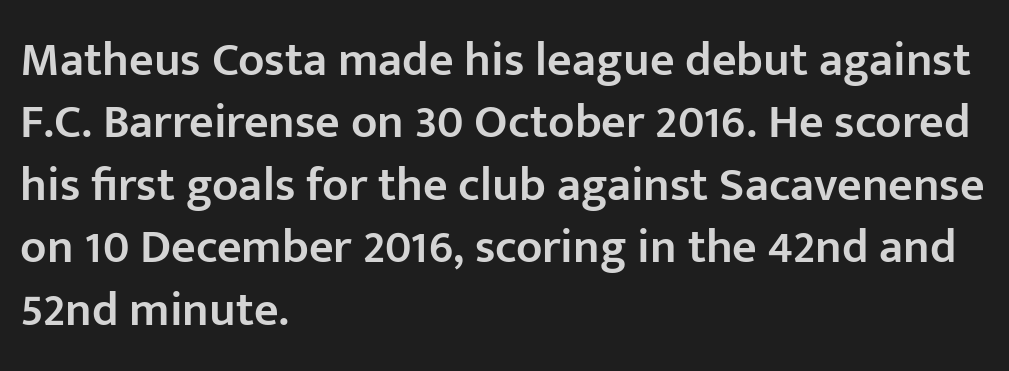
Is the letter spacing exaggerated? No — it looks like the ordinary default. Underlining? Definitely not there. Line starts are locked; line ends wander. Moderately thickened strokes mark this as semibold type.
